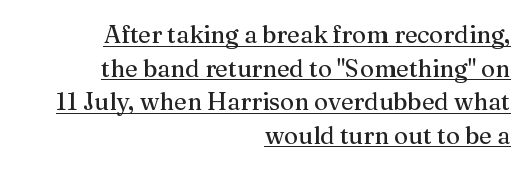
The lines in this sample share a right terminus and differ only in where they begin. What's the leading like? Ordinary, nothing unusual. In terms of posture, this sample is upright. The gaps between neighbouring characters are ordinary and unremarkable. Students, observe the line beneath the letters — that is underlining.
